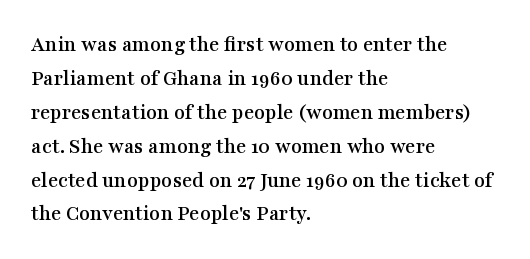
Inter-character spacing is left at the font's built-in metrics. A bare baseline throughout the passage. The typography opts for an upright posture over an oblique one. Casual observation: everything's shoved over to the left.
